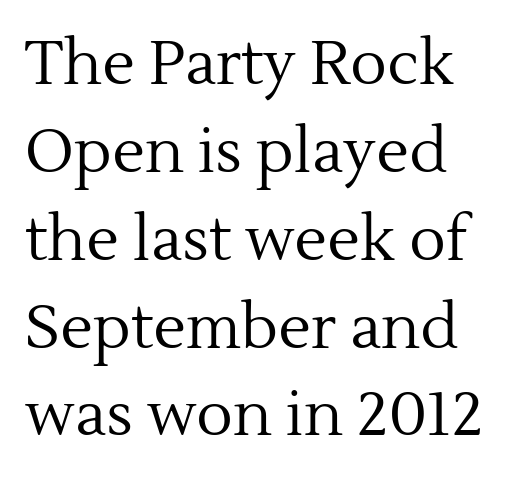
The image shows 61 px regular-weight serif type, upright; set left-aligned, normal line spacing (1.44x), normal letter spacing, not underlined; a medium x-height.
